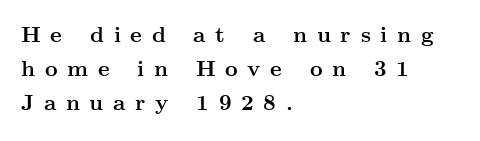
Horizontally, the lines are justified to the leading edge only. The typesetting leans heavy: a genuine bold. Honestly, there is no underline to notice here at all. This sample keeps an unexceptional amount of space between lines. This rendering widens character spacing well past its baseline value.
